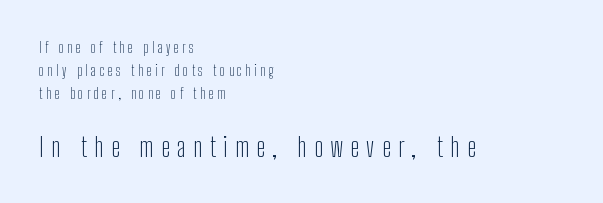
Q: Is the text bold? A: No.
Q: Is the text italic (slanted)? A: No, it is upright.
Q: Is the text underlined? A: No.
Q: How is the paragraph aligned? A: Left-aligned.
Q: Is the spacing between letters normal or unusually wide? A: Unusually wide.
Q: Is the spacing between lines tight, normal or loose? A: Normal.
Q: Which block of text is set in a larger size, the first (top) or the second (bottom)? A: The second (bottom) one.
